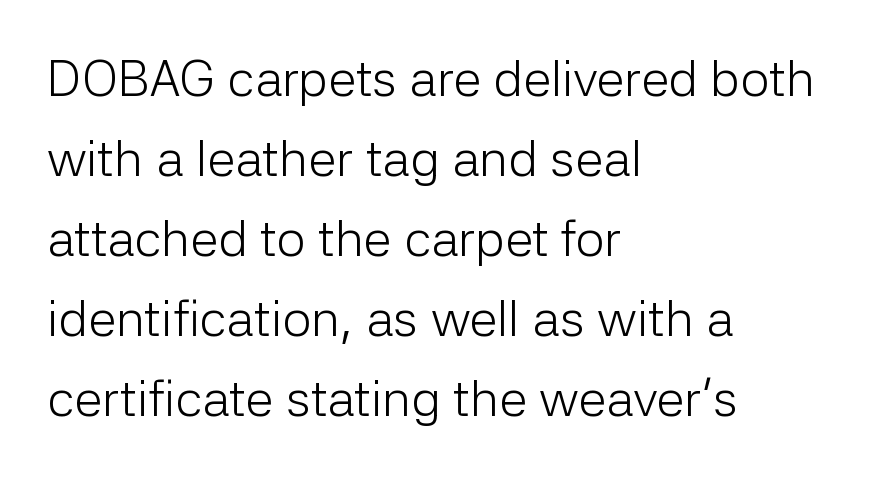
No feet cap the strokes, marking this as sans-serif type. These lines sit exactly where default settings would place them. Compared with typical body copy, the letter spacing here is the same. Do the characters align in a grid? No, the font is proportional. Weight class: somewhere from thin through regular. Notice how the passage keeps a crisp vertical edge on the left only.
